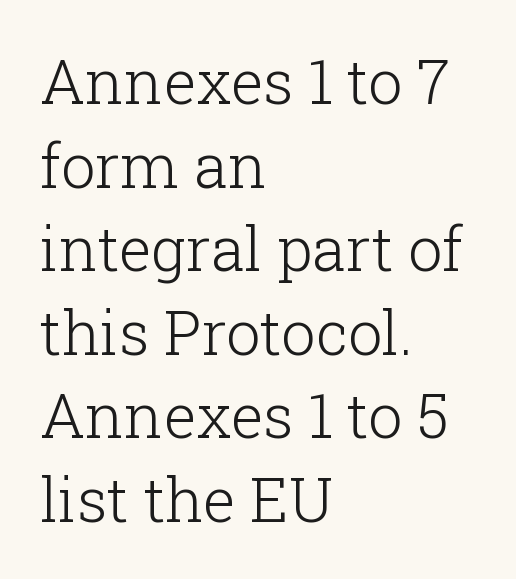
The image shows 61 px light serif type, upright; set left-aligned, normal line spacing (1.37x), normal letter spacing, not underlined; low stroke contrast and a medium x-height.
